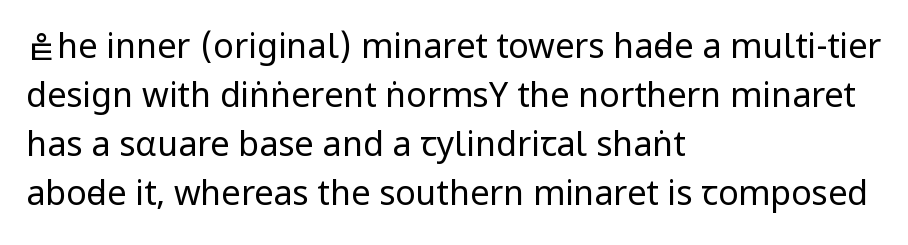
{"serif": "no", "italic": "no", "bold": "no", "weight": "regular", "width": "condensed", "stroke_contrast": "low", "underline": "no", "align": "left", "line_spacing": "normal", "line_spacing_ratio": 1.44, "letter_spacing": "normal", "letter_spacing_em": 0.0, "glyph_px": 34}
